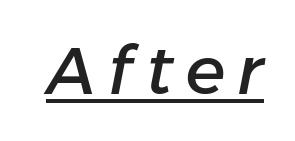
Q: Is the text italic (slanted)? A: Yes, it leans right by about 11 degrees.
Q: Is the text underlined? A: Yes.
Q: Width (condensed, normal, or wide)? A: Normal.
Q: Stroke contrast? A: Low.
Q: x-height? A: Medium.
Q: Monospaced? A: No.
